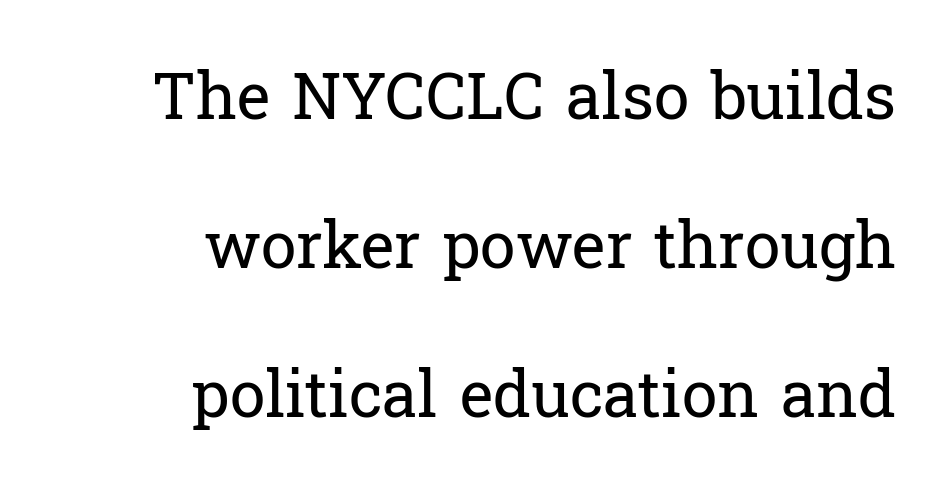
{"serif": "yes", "italic": "no", "bold": "no", "weight": "regular", "width": "normal", "stroke_contrast": "low", "x_height": "medium", "monospaced": "no", "underline": "no", "align": "right", "line_spacing": "loose", "line_spacing_ratio": 2.33, "letter_spacing": "normal", "letter_spacing_em": 0.0, "glyph_px": 64}
